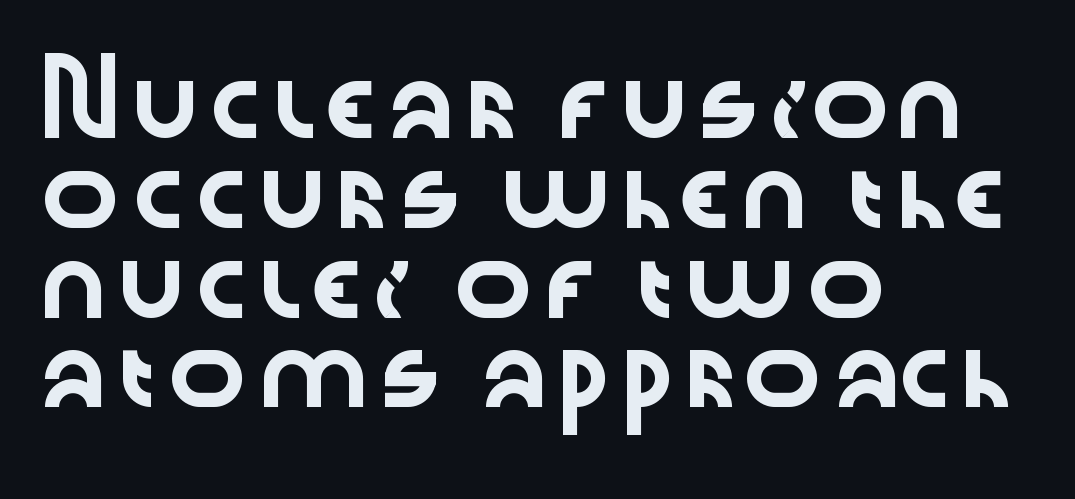
The image shows 67 px wide sans-serif type, upright; set left-aligned, normal line spacing (1.34x), normal letter spacing, not underlined; low stroke contrast and a medium x-height.
